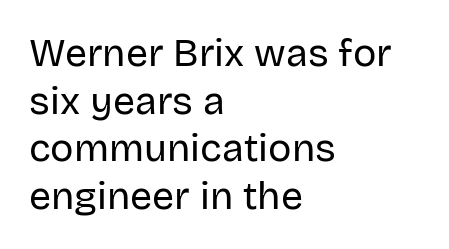
The image shows 39 px regular-weight sans-serif type, upright; set left-aligned, line spacing 1.22x, normal letter spacing, not underlined; low stroke contrast and a large x-height.
